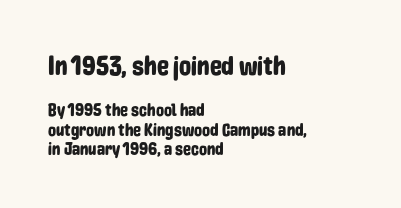
The letters in the upper block stand taller than those in the block below. Lines of text with bare space underneath. The face used here is rendered with its standard letterfit. Nope, not italic — everything's standing straight. Students, observe: this is what under-led, compact text looks like.
